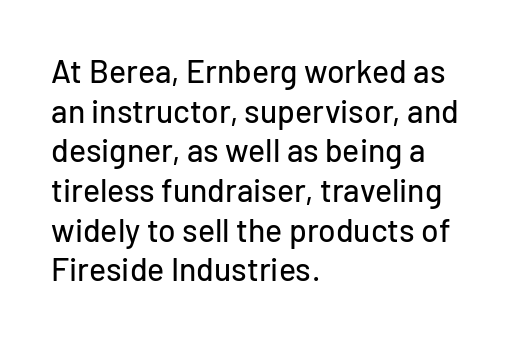
Q: Is the text italic (slanted)? A: No, it is upright.
Q: Is the typeface a serif or a sans-serif typeface? A: Sans-serif.
Q: Is the text underlined? A: No.
Q: How is the paragraph aligned? A: Left-aligned.
Q: Is the spacing between letters normal or unusually wide? A: Normal.
Q: Width (condensed, normal, or wide)? A: Normal.
Q: Stroke contrast? A: Low.
Q: x-height? A: Medium.
Q: Monospaced? A: No.
